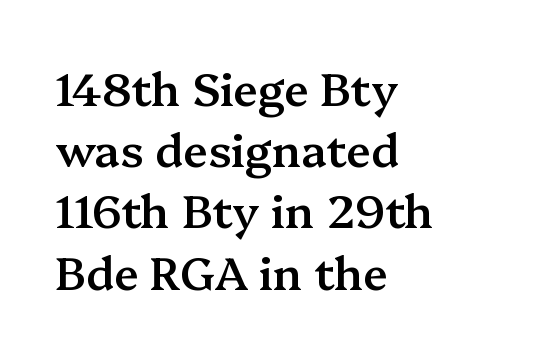
Q: Is the text bold? A: Semi-bold.
Q: Is the text italic (slanted)? A: No, it is upright.
Q: Is the typeface a serif or a sans-serif typeface? A: Serif.
Q: Is the text underlined? A: No.
Q: How is the paragraph aligned? A: Left-aligned.
Q: Is the spacing between letters normal or unusually wide? A: Normal.
Q: Is the spacing between lines tight, normal or loose? A: Normal.
Q: Width (condensed, normal, or wide)? A: Normal.
Q: Stroke contrast? A: Medium.
Q: x-height? A: Medium.
Q: Monospaced? A: No.
